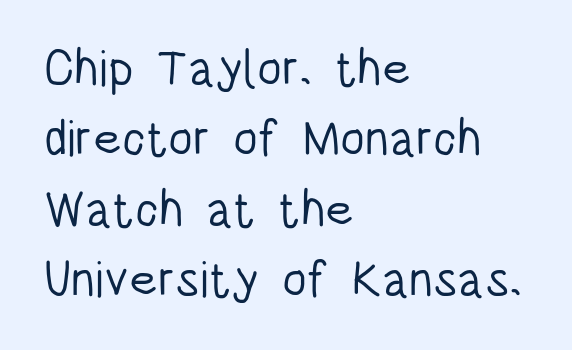
Q: Is the text bold? A: No.
Q: Is the text italic (slanted)? A: No, it is upright.
Q: Is the typeface a serif or a sans-serif typeface? A: Sans-serif.
Q: Is the text underlined? A: No.
Q: How is the paragraph aligned? A: Left-aligned.
Q: Is the spacing between letters normal or unusually wide? A: Normal.
Q: Is the spacing between lines tight, normal or loose? A: Normal.
Q: Width (condensed, normal, or wide)? A: Condensed.
Q: Stroke contrast? A: Low.
Q: x-height? A: Large.
Q: Monospaced? A: No.
